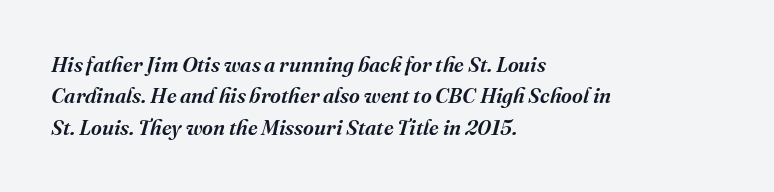
Has an underline been added? It has not. If you drew a line through each stem, it would be angled. The line-height multiplier appears to be the usual default. Each word holds together tightly as a unit, with standard inter-letter gaps. I'd describe the lettering as semibold — firm but not a full bold. The paragraph shown leans on its left margin.
